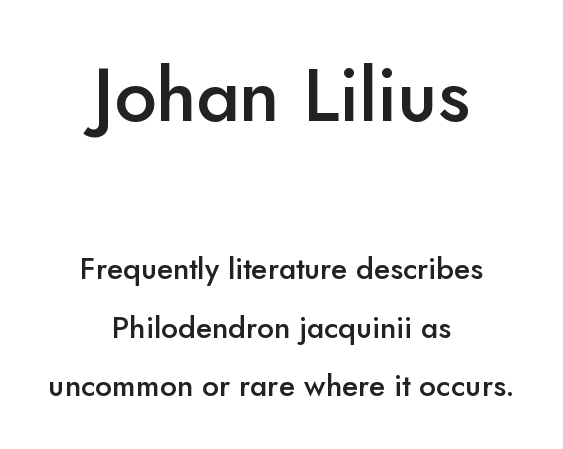
The more generous point size was reserved for the upper chunk. Horizontally, the lines are justified to the midpoint only. In terms of letterspacing, this is plain default setting. Each letter keeps its own natural width here, so spacing adapts to shape. A bit beefed up — I'd call it semibold rather than bold. The rendering shows plain stroke endings on the letterforms — a sans-serif design.
